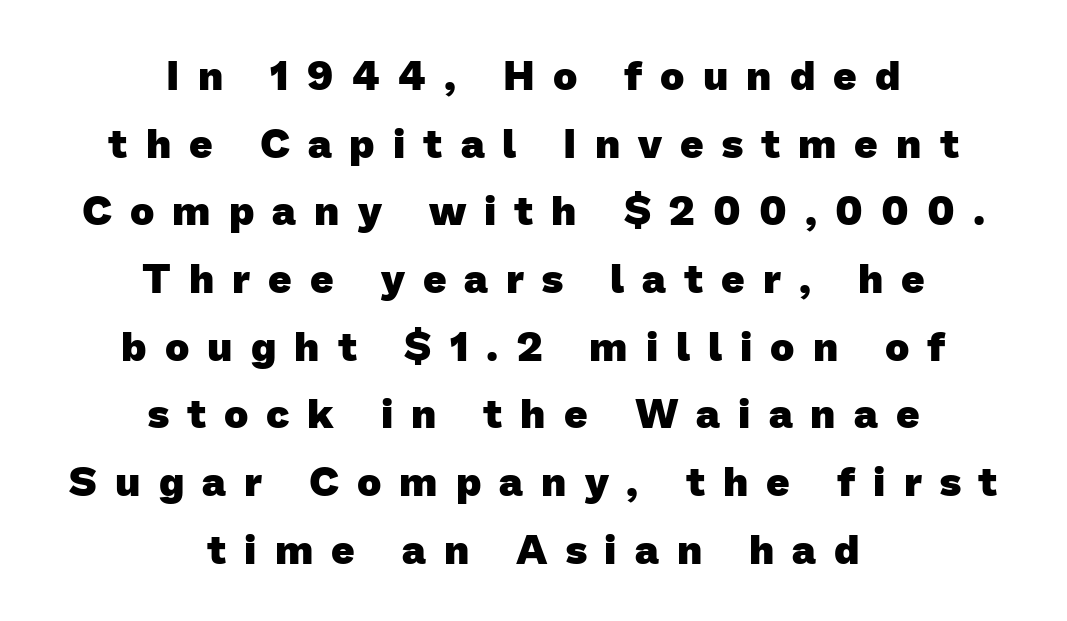
Q: Is the text bold? A: Yes.
Q: Is the typeface a serif or a sans-serif typeface? A: Sans-serif.
Q: Is the text underlined? A: No.
Q: How is the paragraph aligned? A: Centered.
Q: Is the spacing between letters normal or unusually wide? A: Unusually wide.
Q: Is the spacing between lines tight, normal or loose? A: Normal.
Q: Width (condensed, normal, or wide)? A: Normal.
Q: Stroke contrast? A: Low.
Q: x-height? A: Medium.
Q: Monospaced? A: No.
